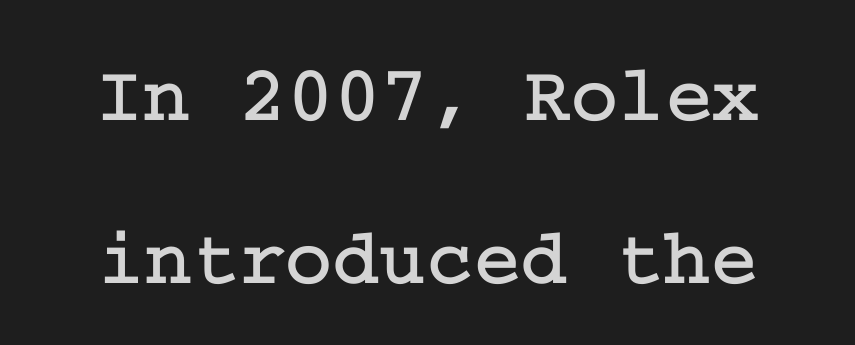
Q: Is the text italic (slanted)? A: No, it is upright.
Q: Is the typeface a serif or a sans-serif typeface? A: Serif.
Q: Is the text underlined? A: No.
Q: Is the spacing between letters normal or unusually wide? A: Normal.
Q: Is the spacing between lines tight, normal or loose? A: Loose.
Q: Width (condensed, normal, or wide)? A: Normal.
Q: Stroke contrast? A: Low.
Q: x-height? A: Medium.
